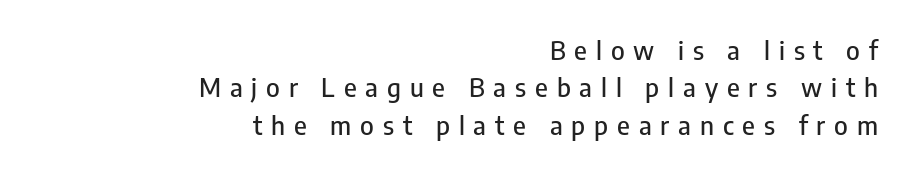
The image shows 26 px text type, upright; set right-aligned, normal line spacing (1.44x), unusually wide letter spacing (+0.34 em), not underlined.
